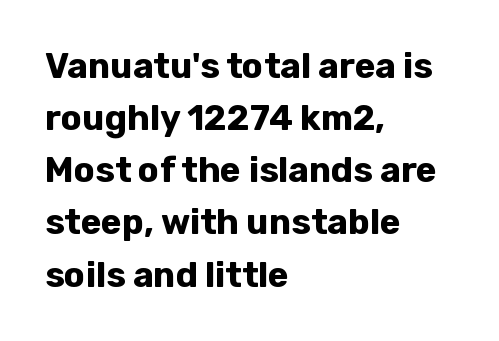
Q: Is the text bold? A: Yes.
Q: Is the text italic (slanted)? A: No, it is upright.
Q: Is the typeface a serif or a sans-serif typeface? A: Sans-serif.
Q: Is the text underlined? A: No.
Q: How is the paragraph aligned? A: Left-aligned.
Q: Is the spacing between letters normal or unusually wide? A: Normal.
Q: Is the spacing between lines tight, normal or loose? A: Normal.
Q: Width (condensed, normal, or wide)? A: Normal.
Q: Stroke contrast? A: Low.
Q: x-height? A: Medium.
Q: Monospaced? A: No.
